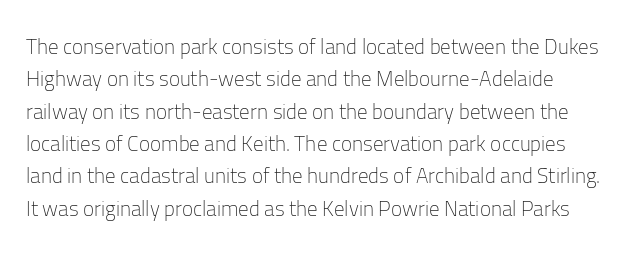
Q: Is the text bold? A: No.
Q: Is the text italic (slanted)? A: No, it is upright.
Q: Is the text underlined? A: No.
Q: Is the spacing between letters normal or unusually wide? A: Normal.
Q: Is the spacing between lines tight, normal or loose? A: Normal.
